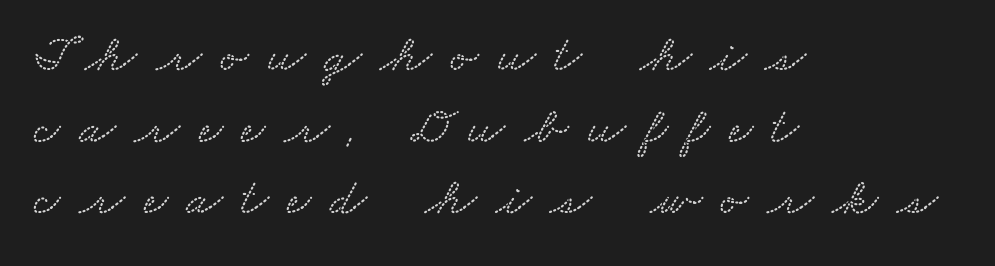
{"serif": "yes", "width": "wide", "stroke_contrast": "medium", "x_height": "small", "monospaced": "no", "underline": "no", "align": "left", "line_spacing": "normal", "line_spacing_ratio": 1.35, "letter_spacing": "wide", "letter_spacing_em": 0.35, "glyph_px": 53}
